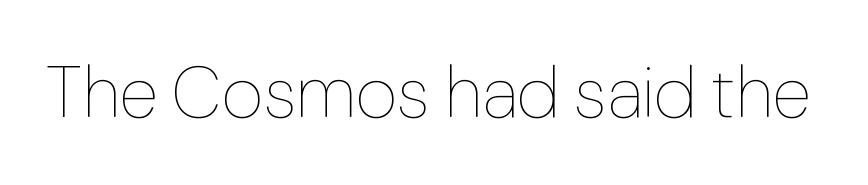
The image shows 72 px thin type, upright; set normal letter spacing, not underlined; low stroke contrast and a medium x-height.
